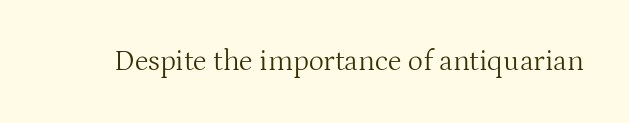
{"serif": "yes", "italic": "no", "bold": "no", "weight": "light", "width": "normal", "stroke_contrast": "medium", "x_height": "medium", "monospaced": "no", "underline": "no", "letter_spacing": "normal", "letter_spacing_em": 0.0, "glyph_px": 29}
